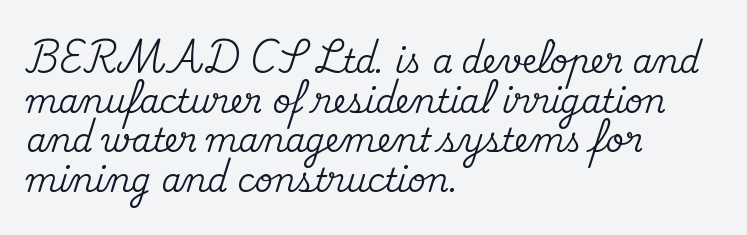
{"serif": "yes", "width": "normal", "stroke_contrast": "medium", "x_height": "small", "monospaced": "no", "underline": "no", "align": "left", "line_spacing_ratio": 1.24, "letter_spacing": "normal", "letter_spacing_em": 0.0, "glyph_px": 32}
